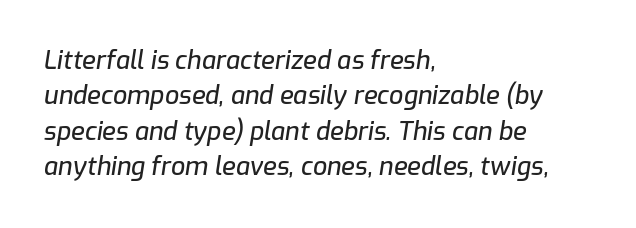
Q: Is the text italic (slanted)? A: Yes, it leans right by about 9 degrees.
Q: Is the text underlined? A: No.
Q: How is the paragraph aligned? A: Left-aligned.
Q: Is the spacing between letters normal or unusually wide? A: Normal.
Q: Is the spacing between lines tight, normal or loose? A: Normal.
